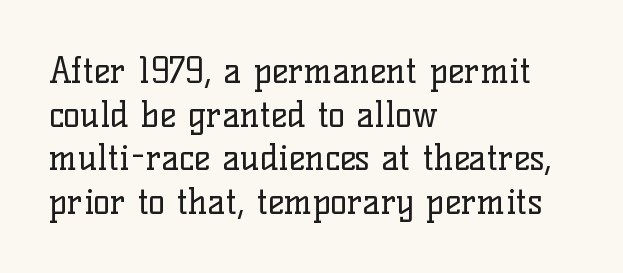
{"serif": "yes", "italic": "no", "bold": "no", "weight": "regular", "width": "normal", "stroke_contrast": "low", "x_height": "medium", "monospaced": "no", "underline": "no", "align": "left", "line_spacing": "normal", "line_spacing_ratio": 1.25, "letter_spacing": "normal", "letter_spacing_em": 0.0, "glyph_px": 35}
